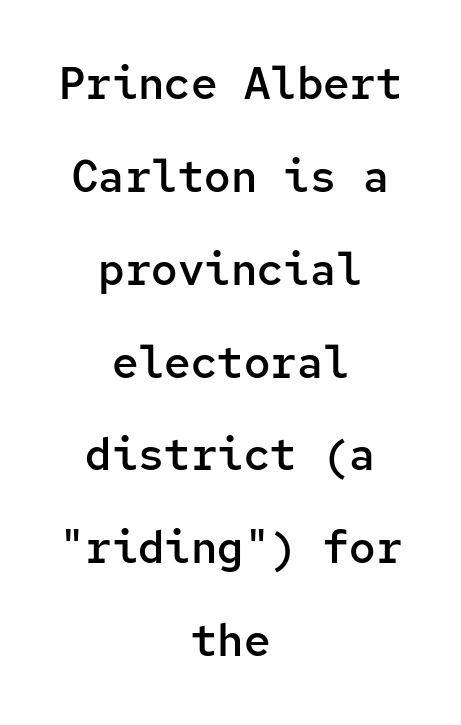
{"serif": "no", "italic": "no", "bold": "semi", "weight": "semibold", "width": "normal", "stroke_contrast": "low", "x_height": "medium", "monospaced": "yes", "underline": "no", "align": "center", "line_spacing": "loose", "line_spacing_ratio": 2.11, "letter_spacing": "normal", "letter_spacing_em": 0.0, "glyph_px": 44}
